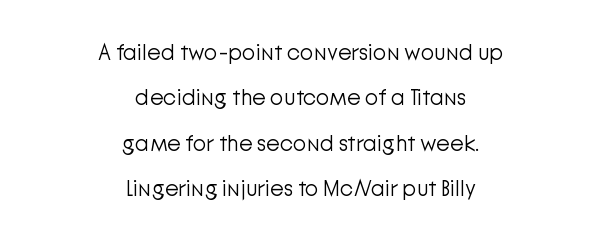
Q: Is the text bold? A: No.
Q: Is the text italic (slanted)? A: No, it is upright.
Q: Is the text underlined? A: No.
Q: How is the paragraph aligned? A: Centered.
Q: Is the spacing between letters normal or unusually wide? A: Normal.
Q: Is the spacing between lines tight, normal or loose? A: Loose.
